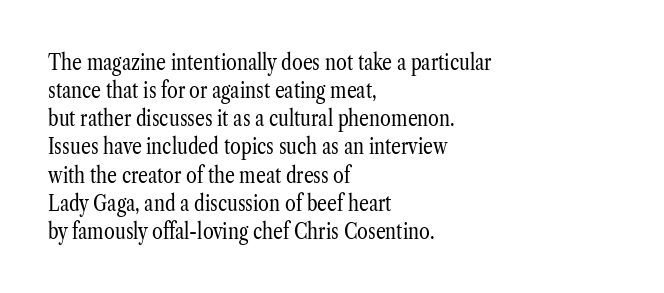
Normally led — the rows are evenly, conventionally spaced. Underlining? Definitely not there. The axis of the letterforms is exactly vertical. The passage is arranged the way most books set body copy — flush left. Default kerning and tracking; the words read as compact shapes.
